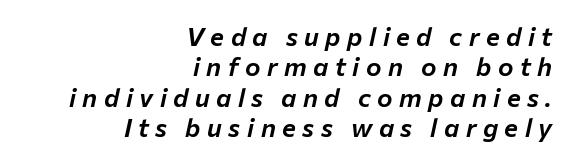
{"italic": "yes", "lean": "right", "slant_degrees": 12, "underline": "no", "align": "right", "line_spacing_ratio": 1.17, "letter_spacing": "wide", "letter_spacing_em": 0.25, "glyph_px": 26}
